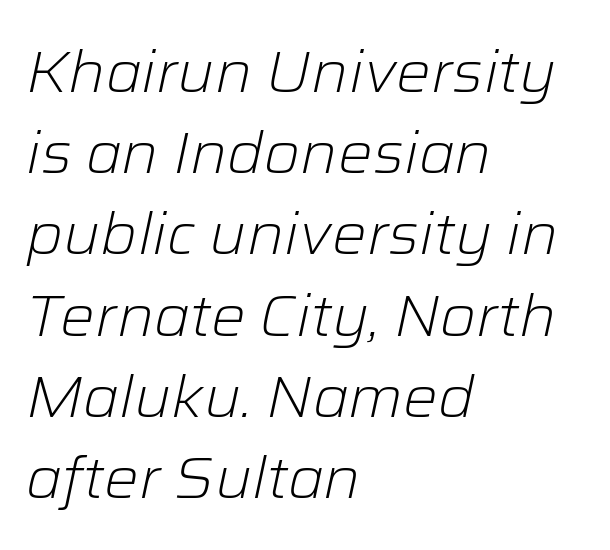
The image shows 58 px light type, italic (leaning right); set left-aligned, normal line spacing (1.4x), normal letter spacing, not underlined; low stroke contrast and a medium x-height.
